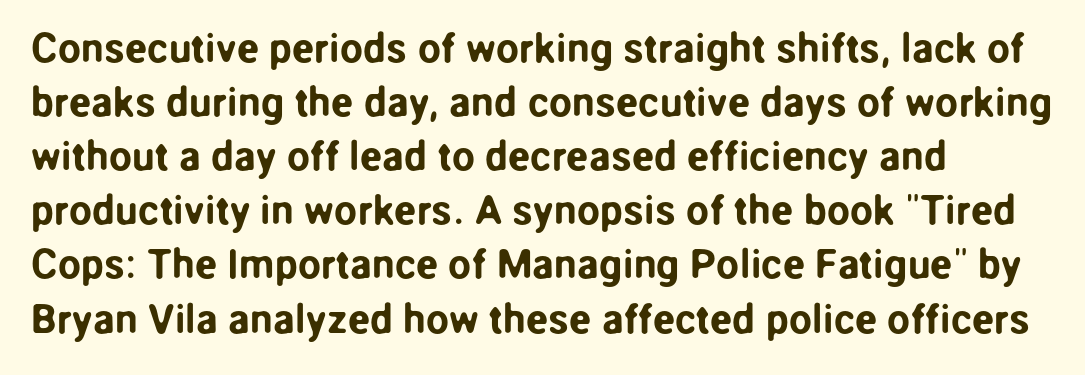
The image shows 41 px sans-serif type, upright; set left-aligned, normal line spacing (1.32x), normal letter spacing, not underlined; low stroke contrast and a medium x-height.
